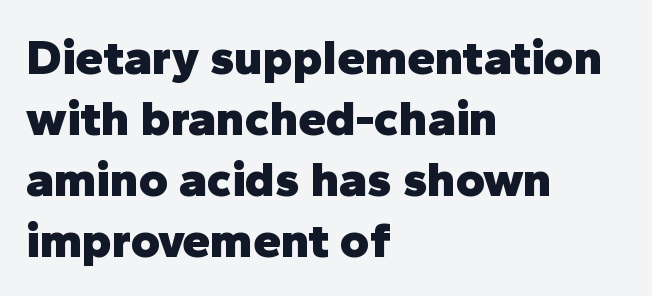
The image shows 50 px heavy sans-serif type, upright; set left-aligned, line spacing 1.22x, normal letter spacing, not underlined; low stroke contrast and a medium x-height.
